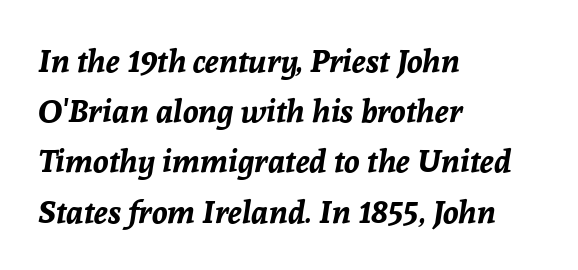
{"italic": "yes", "lean": "right", "slant_degrees": 8, "bold": "yes", "weight": "bold", "width": "normal", "stroke_contrast": "low", "x_height": "medium", "monospaced": "no", "underline": "no", "align": "left", "line_spacing": "normal", "line_spacing_ratio": 1.57, "letter_spacing": "normal", "letter_spacing_em": 0.0, "glyph_px": 32}
